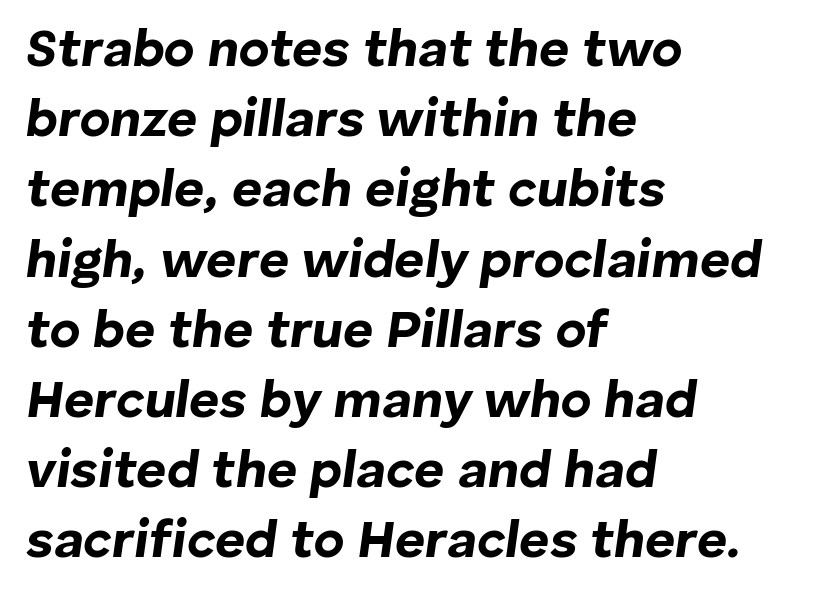
{"italic": "yes", "lean": "right", "slant_degrees": 8, "bold": "yes", "weight": "bold", "width": "normal", "stroke_contrast": "low", "x_height": "medium", "monospaced": "no", "underline": "no", "align": "left", "line_spacing": "normal", "line_spacing_ratio": 1.35, "letter_spacing": "normal", "letter_spacing_em": 0.0, "glyph_px": 52}
